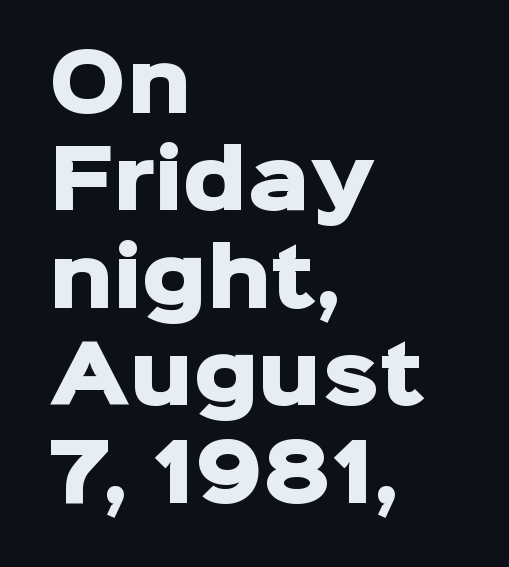
The letters stand straight up with perfectly vertical stems. What's the leading like? Ordinary, nothing unusual. I'd describe the lettering as bold — thick and assertive. Words appear dense and cohesive because spacing is normal. Any mark beneath the type? The region is blank. The text block is weighted toward the left margin, trailing off unevenly rightward.
